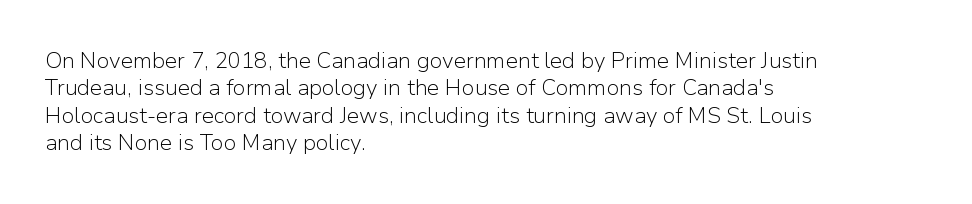
{"italic": "no", "bold": "no", "underline": "no", "align": "left", "line_spacing": "normal", "line_spacing_ratio": 1.25, "letter_spacing": "normal", "letter_spacing_em": 0.0, "glyph_px": 22}
